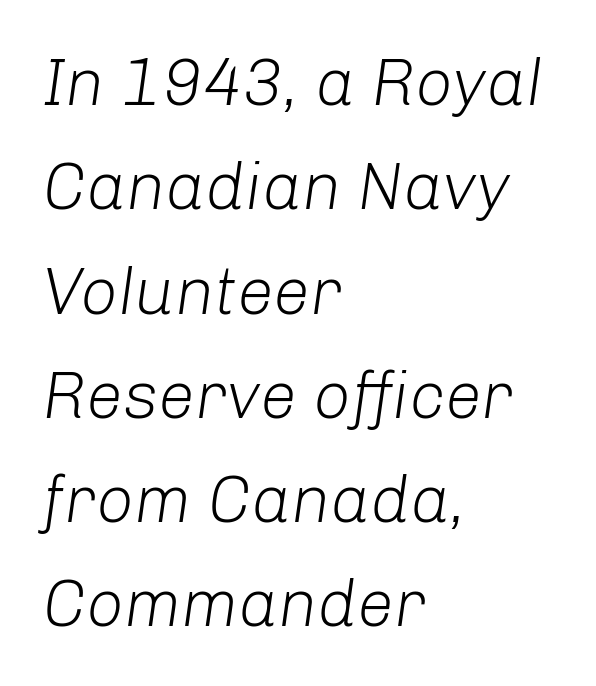
Q: Is the text bold? A: No.
Q: Is the text italic (slanted)? A: Yes, it leans right by about 8 degrees.
Q: Is the text underlined? A: No.
Q: How is the paragraph aligned? A: Left-aligned.
Q: Is the spacing between letters normal or unusually wide? A: Normal.
Q: Is the spacing between lines tight, normal or loose? A: Normal.
Q: Width (condensed, normal, or wide)? A: Normal.
Q: Stroke contrast? A: Low.
Q: x-height? A: Medium.
Q: Monospaced? A: No.
